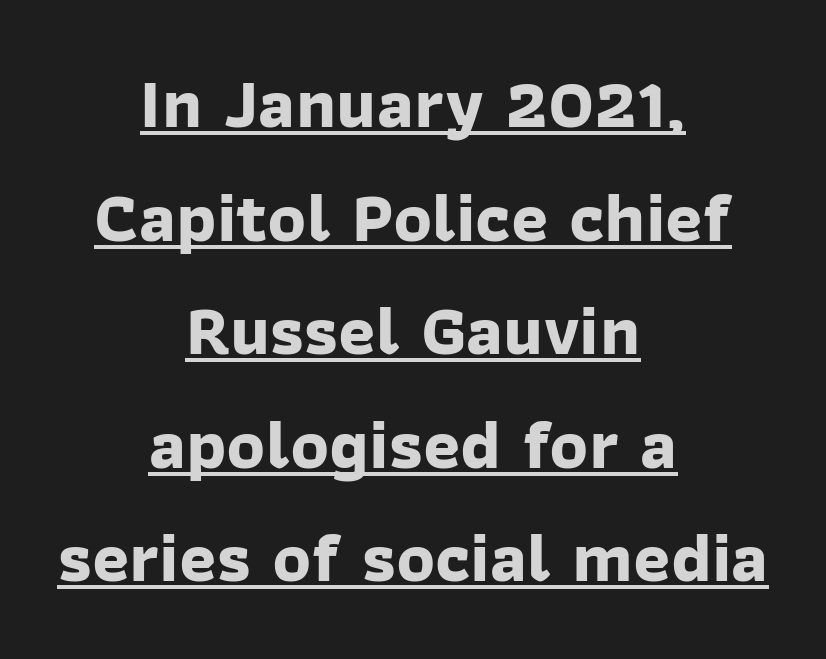
Horizontal bands of white between lines are of average thickness. What weight is shown? A full bold with thick strokes. Line starts and ends both wander, symmetrically. Does extra space separate the letters? No, they use regular spacing. Proportional: the letters do not fall into vertical columns.
